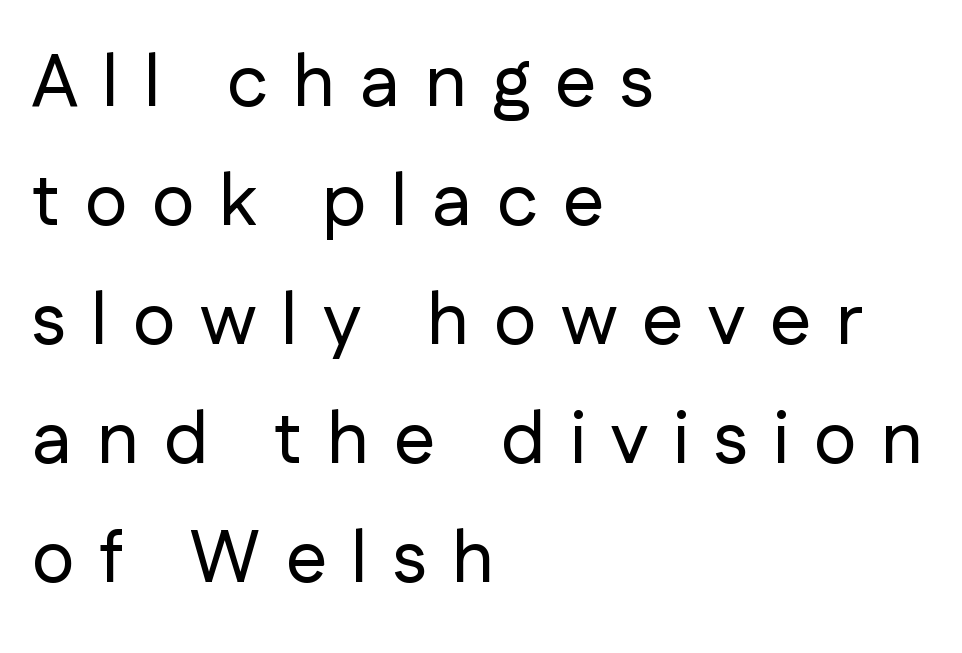
Q: Is the text italic (slanted)? A: No, it is upright.
Q: Is the typeface a serif or a sans-serif typeface? A: Sans-serif.
Q: Is the text underlined? A: No.
Q: How is the paragraph aligned? A: Left-aligned.
Q: Is the spacing between letters normal or unusually wide? A: Unusually wide.
Q: Is the spacing between lines tight, normal or loose? A: Normal.
Q: Width (condensed, normal, or wide)? A: Normal.
Q: Stroke contrast? A: Low.
Q: x-height? A: Medium.
Q: Monospaced? A: No.
